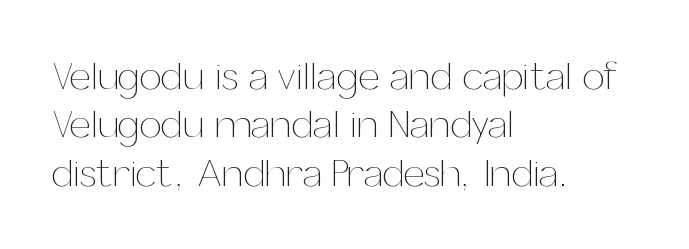
The image shows 39 px thin type, upright; set left-aligned, line spacing 1.24x, normal letter spacing, not underlined; medium stroke contrast and a medium x-height.
